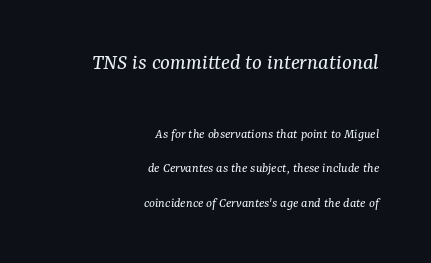
Q: Is the text bold? A: No.
Q: Is the text italic (slanted)? A: Yes, it leans right by about 7 degrees.
Q: Is the text underlined? A: No.
Q: How is the paragraph aligned? A: Right-aligned.
Q: Is the spacing between letters normal or unusually wide? A: Normal.
Q: Is the spacing between lines tight, normal or loose? A: Loose.
Q: Which block of text is set in a larger size, the first (top) or the second (bottom)? A: The first (top) one.
